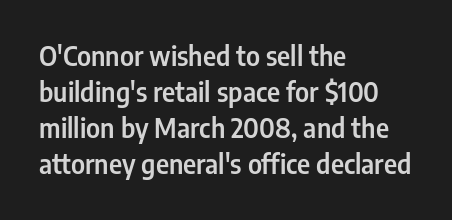
{"italic": "no", "underline": "no", "align": "left", "line_spacing": "normal", "line_spacing_ratio": 1.39, "letter_spacing": "normal", "letter_spacing_em": 0.0, "glyph_px": 26}
